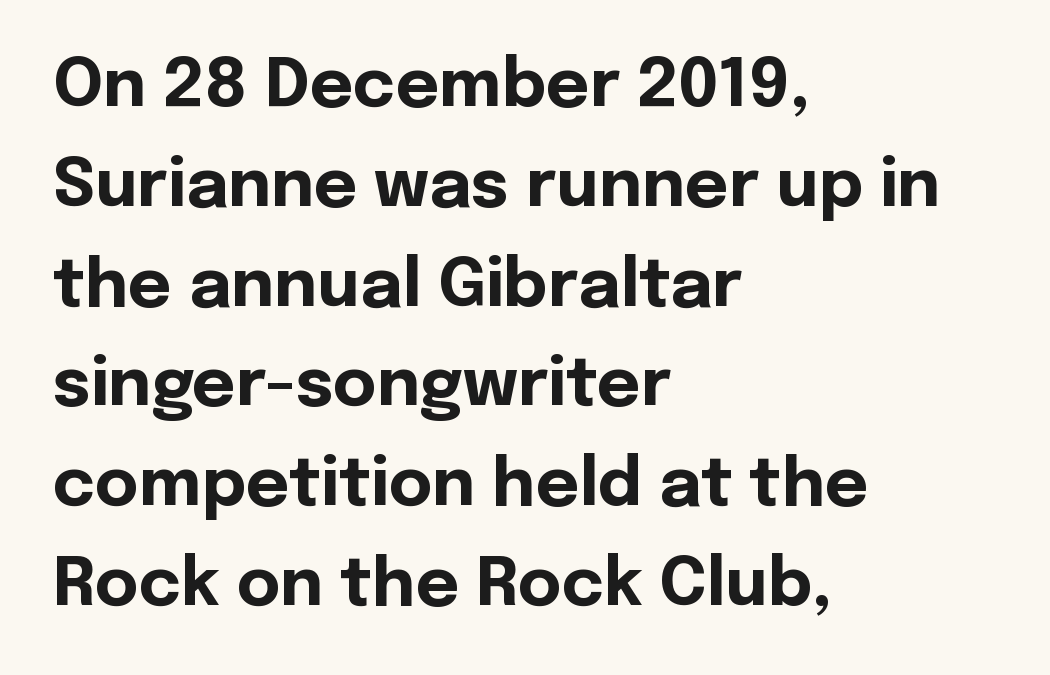
A normal amount of white space separates one row of letters from the next. Look at the stroke-to-counter ratio: heavy, a bold. Visually the block forms a straight wall on the left and a jagged coastline on the right. Glance below the letters and you will spot only blank space.
